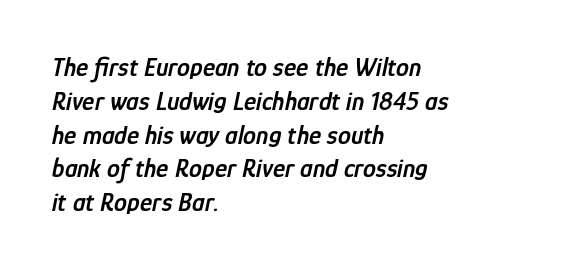
Q: Is the text bold? A: Semi-bold.
Q: Is the text italic (slanted)? A: Yes, it leans right by about 12 degrees.
Q: Is the text underlined? A: No.
Q: How is the paragraph aligned? A: Left-aligned.
Q: Is the spacing between letters normal or unusually wide? A: Normal.
Q: Is the spacing between lines tight, normal or loose? A: Normal.
